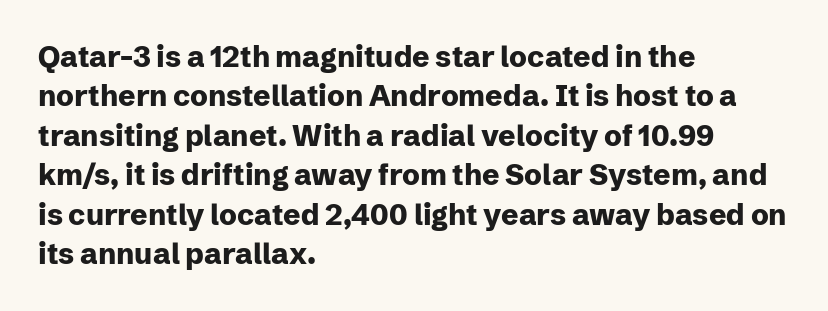
Q: Is the text bold? A: Yes.
Q: Is the text italic (slanted)? A: No, it is upright.
Q: Is the typeface a serif or a sans-serif typeface? A: Sans-serif.
Q: Is the text underlined? A: No.
Q: How is the paragraph aligned? A: Left-aligned.
Q: Is the spacing between letters normal or unusually wide? A: Normal.
Q: Is the spacing between lines tight, normal or loose? A: Normal.
Q: Width (condensed, normal, or wide)? A: Normal.
Q: Stroke contrast? A: Low.
Q: x-height? A: Medium.
Q: Monospaced? A: No.
